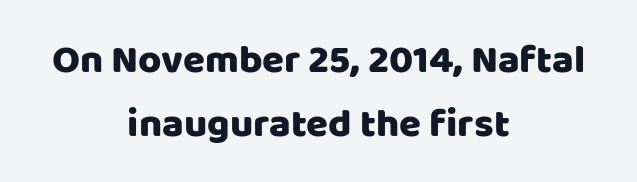
The image shows 40 px sans-serif type, upright; set centered, normal line spacing (1.59x), normal letter spacing, not underlined; low stroke contrast and a large x-height.
